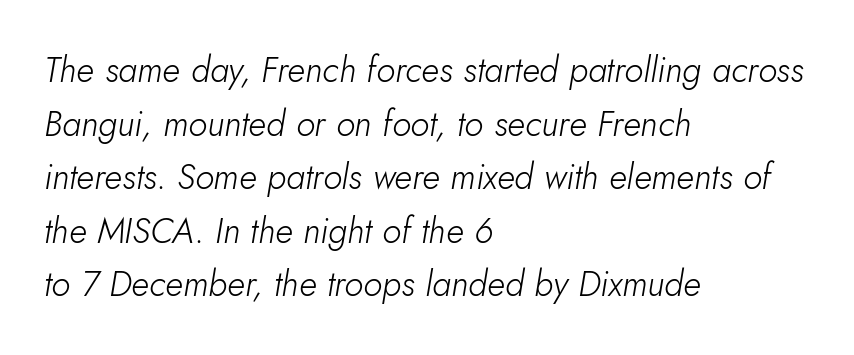
{"italic": "yes", "lean": "right", "slant_degrees": 10, "bold": "no", "weight": "light", "width": "normal", "stroke_contrast": "low", "x_height": "small", "monospaced": "no", "underline": "no", "align": "left", "line_spacing": "normal", "line_spacing_ratio": 1.53, "letter_spacing": "normal", "letter_spacing_em": 0.0, "glyph_px": 35}
